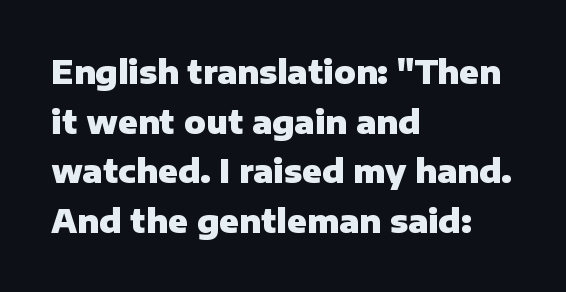
Q: Is the text bold? A: Yes.
Q: Is the text italic (slanted)? A: No, it is upright.
Q: Is the typeface a serif or a sans-serif typeface? A: Sans-serif.
Q: Is the text underlined? A: No.
Q: How is the paragraph aligned? A: Left-aligned.
Q: Is the spacing between letters normal or unusually wide? A: Normal.
Q: Is the spacing between lines tight, normal or loose? A: Normal.
Q: Width (condensed, normal, or wide)? A: Normal.
Q: Stroke contrast? A: Low.
Q: x-height? A: Medium.
Q: Monospaced? A: No.
